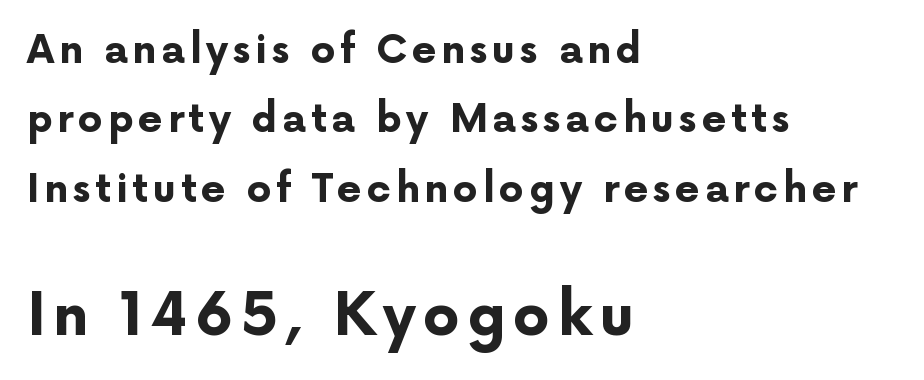
The image shows 58 px bold sans-serif type, upright; set left-aligned, line spacing 1.78x, not underlined; the second (bottom) block is 1.49x larger; low stroke contrast and a medium x-height.
